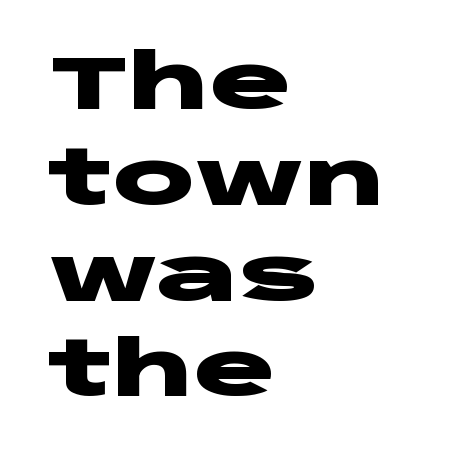
Vertical strokes here are truly vertical. You could not count columns in this text — the font is proportionally spaced. Line beginnings align vertically; line endings do not. Leading: standard. You can tell from the bare stems that sans-serif type was used. Inter-character spacing is left at the font's built-in metrics.
